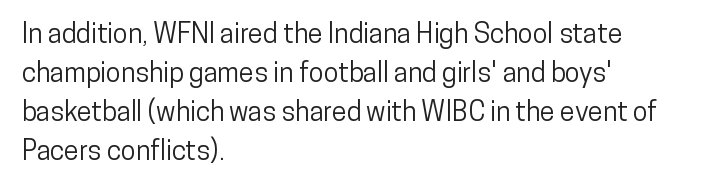
{"italic": "no", "underline": "no", "align": "left", "line_spacing": "normal", "line_spacing_ratio": 1.44, "letter_spacing": "normal", "letter_spacing_em": 0.0, "glyph_px": 27}
